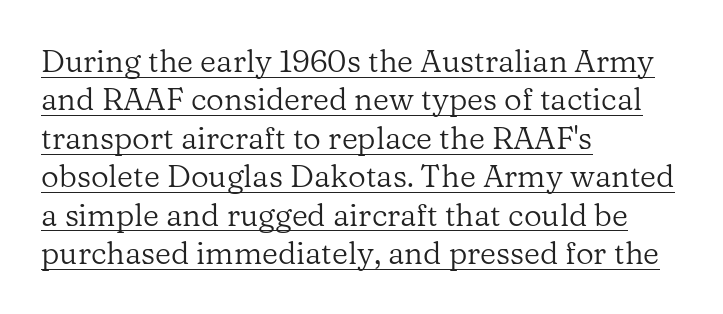
The image shows 31 px regular-weight serif type, upright; set left-aligned, line spacing 1.24x, normal letter spacing, underlined; low stroke contrast and a medium x-height.
